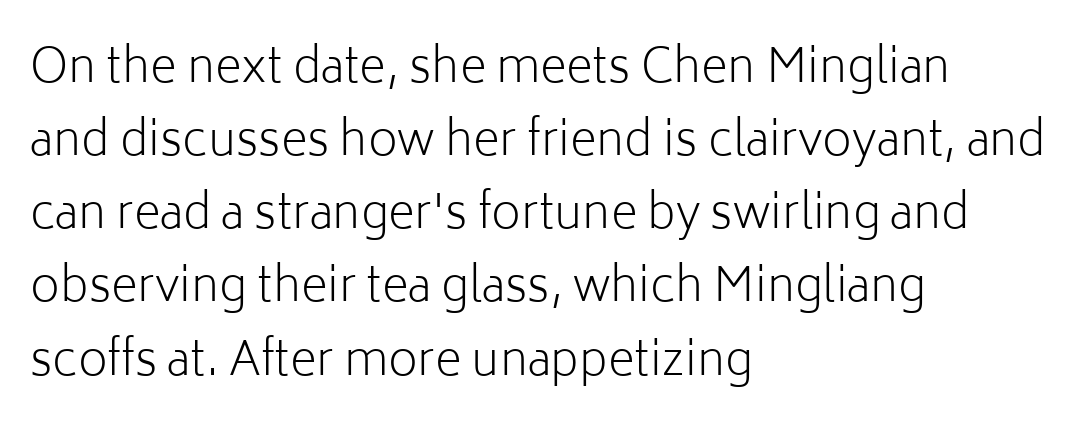
The face used here is proportionally spaced, like ordinary book or web type. Here the glyphs are tracked normally, forming tight word shapes. Interline gaps are of average width in this sample. In terms of posture, this sample is upright.
